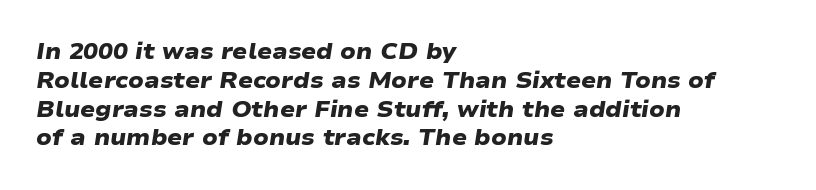
Q: Is the text bold? A: Yes.
Q: Is the text underlined? A: No.
Q: How is the paragraph aligned? A: Left-aligned.
Q: Is the spacing between letters normal or unusually wide? A: Normal.
Q: Is the spacing between lines tight, normal or loose? A: Normal.
